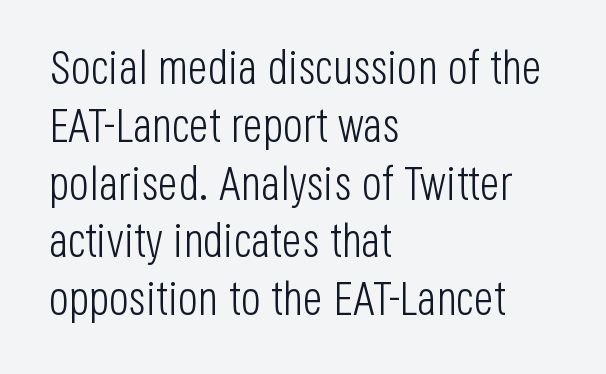
The image shows 47 px light, condensed sans-serif type, upright; set left-aligned, line spacing 1.23x, normal letter spacing, not underlined; low stroke contrast and a large x-height.
